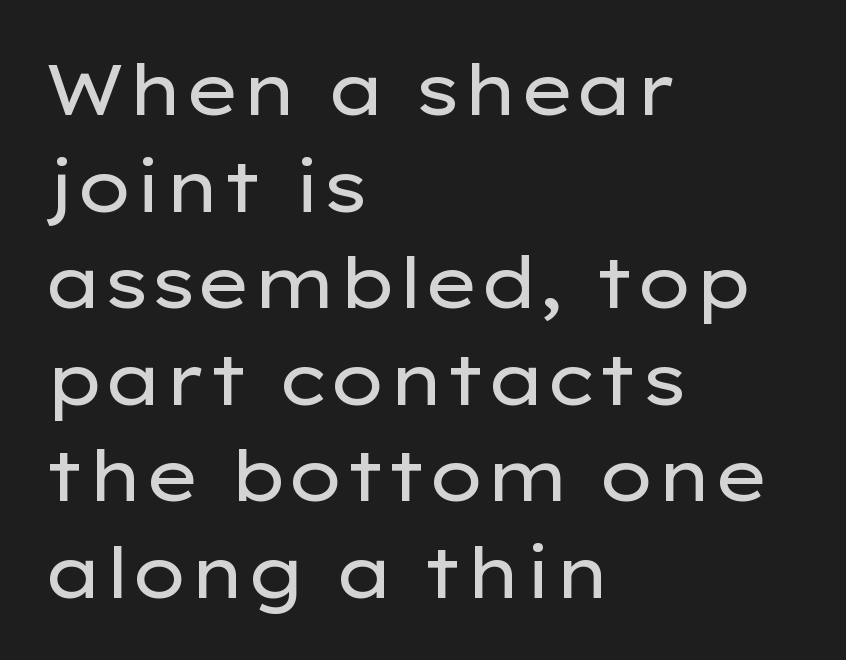
No chunkiness to these letters — they're not bold. The glyphs in this specimen are sans serif. No extra tracking has been applied to these lines. Note the varied advance widths — an 'i' is clearly narrower than an 'm'. The specimen reads as upright at a glance. In CSS terms this would be text-align: left.
